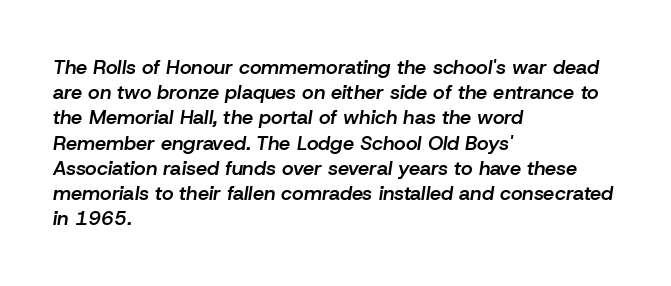
Q: Is the text bold? A: Semi-bold.
Q: Is the text italic (slanted)? A: Yes, it leans right by about 8 degrees.
Q: Is the text underlined? A: No.
Q: How is the paragraph aligned? A: Left-aligned.
Q: Is the spacing between letters normal or unusually wide? A: Normal.
Q: Is the spacing between lines tight, normal or loose? A: Normal.
